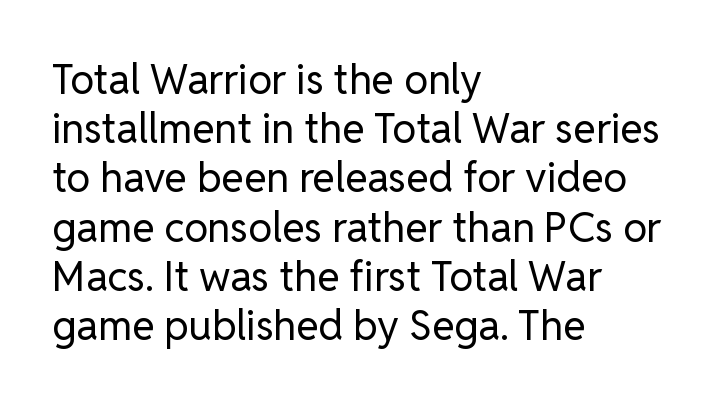
The image shows 41 px regular-weight sans-serif type, upright; set left-aligned, line spacing 1.2x, normal letter spacing, not underlined; low stroke contrast and a medium x-height.
